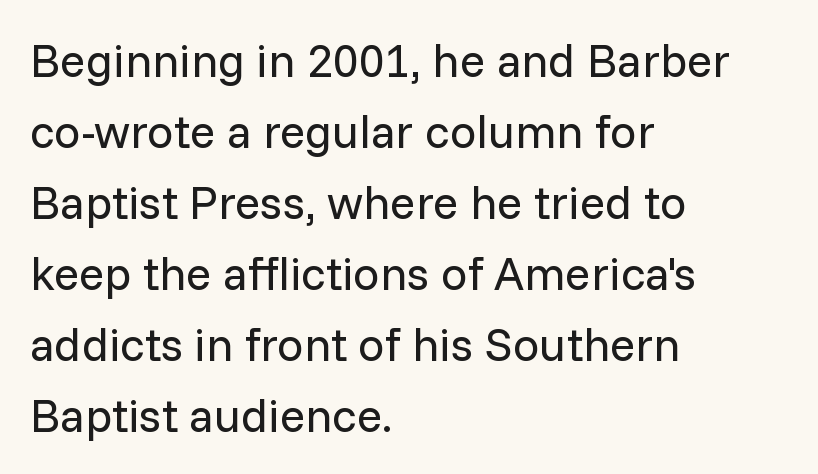
Words appear dense and cohesive because spacing is normal. Does the copy run flush right? No — it runs flush left. You can tell it's not italic because the verticals are truly vertical. These lines are rendered in a variable-pitch font. Observe the absence of serifs on each vertical stroke in this sample.
